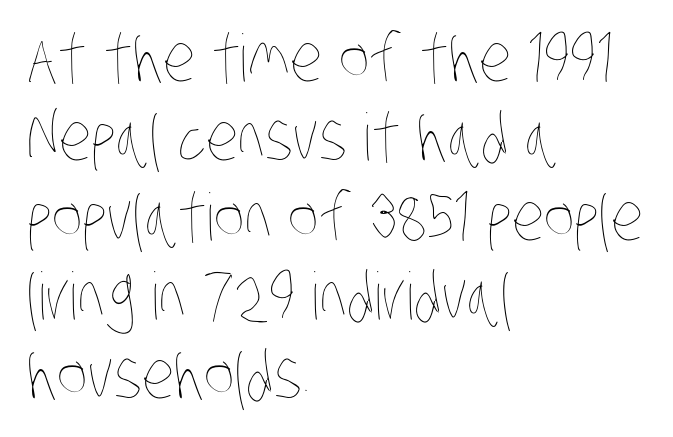
The image shows 65 px thin, condensed type; set left-aligned, line spacing 1.22x, normal letter spacing, not underlined; low stroke contrast and a large x-height.
